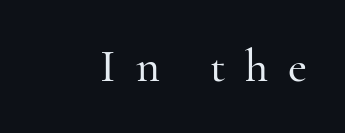
Q: Is the text italic (slanted)? A: No, it is upright.
Q: Is the typeface a serif or a sans-serif typeface? A: Serif.
Q: Is the text underlined? A: No.
Q: Is the spacing between letters normal or unusually wide? A: Unusually wide.
Q: Width (condensed, normal, or wide)? A: Normal.
Q: Stroke contrast? A: High.
Q: x-height? A: Small.
Q: Monospaced? A: No.
